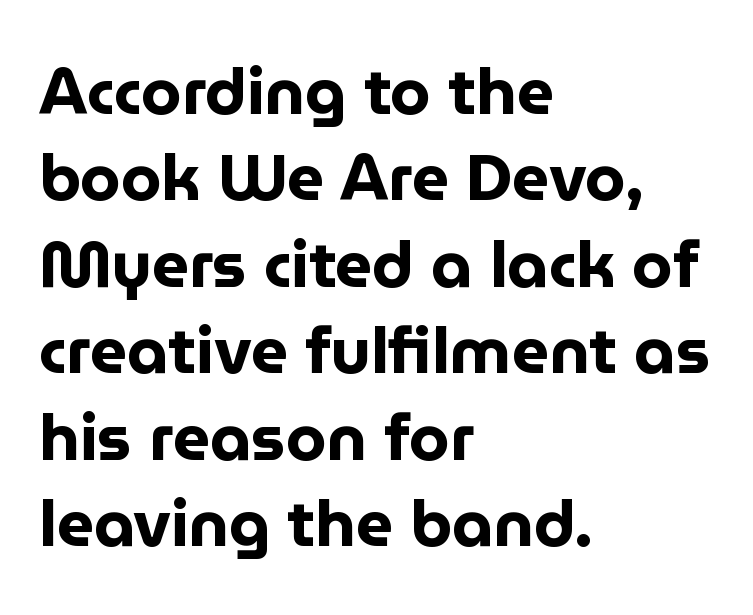
The image shows 65 px bold sans-serif type, upright; set left-aligned, normal line spacing (1.33x), normal letter spacing, not underlined; low stroke contrast and a medium x-height.
